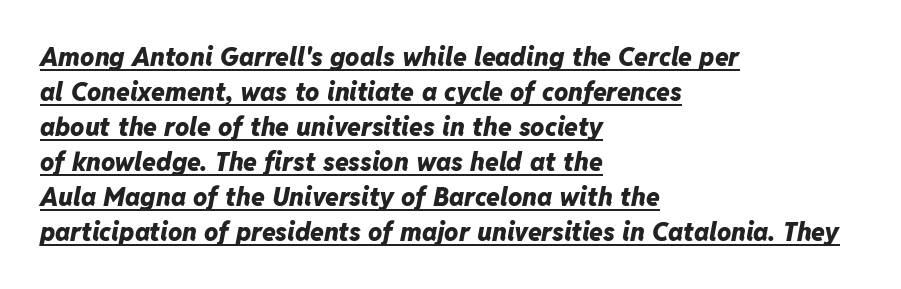
Weight: bold. Horizontal alignment here is leftward, the default for most running prose. One glance says typical: line gaps are just what's usual. Default kerning and tracking; the words read as compact shapes. The specimen reads as italic at a glance.
